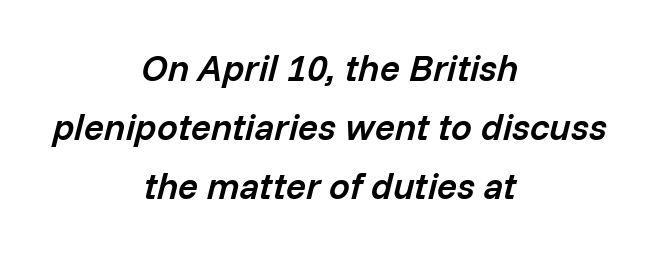
Q: Is the text bold? A: Semi-bold.
Q: Is the text italic (slanted)? A: Yes, it leans right by about 14 degrees.
Q: Is the text underlined? A: No.
Q: How is the paragraph aligned? A: Centered.
Q: Is the spacing between letters normal or unusually wide? A: Normal.
Q: Is the spacing between lines tight, normal or loose? A: Normal.
Q: Width (condensed, normal, or wide)? A: Normal.
Q: Stroke contrast? A: Low.
Q: x-height? A: Medium.
Q: Monospaced? A: No.
